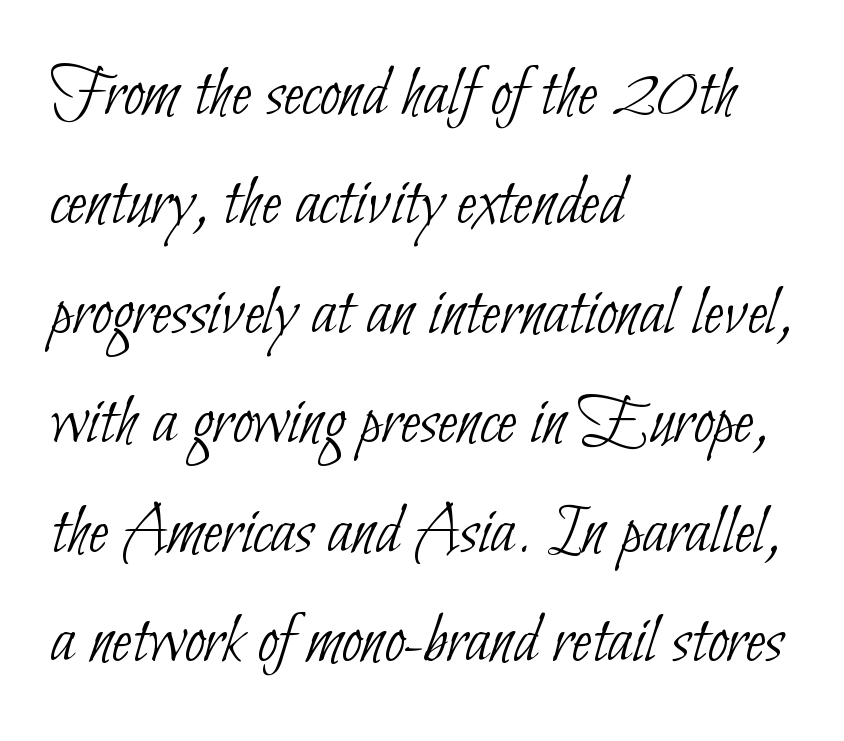
Q: Is the text bold? A: No.
Q: Is the typeface a serif or a sans-serif typeface? A: Sans-serif.
Q: Is the text underlined? A: No.
Q: How is the paragraph aligned? A: Left-aligned.
Q: Is the spacing between letters normal or unusually wide? A: Normal.
Q: Is the spacing between lines tight, normal or loose? A: Normal.
Q: Width (condensed, normal, or wide)? A: Condensed.
Q: Stroke contrast? A: Low.
Q: x-height? A: Small.
Q: Monospaced? A: No.
